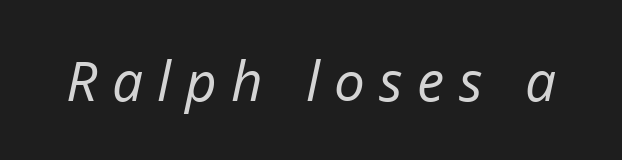
Quick note: italic. These lines have a slow, spaced-out rhythm from letter to letter. Do the characters align in a grid? No, the font is proportional. No chunkiness to these letters — they're not bold. The area under the type is left untouched.
